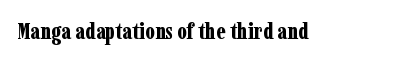
The image shows 22 px bold type, upright; set normal letter spacing, not underlined.
